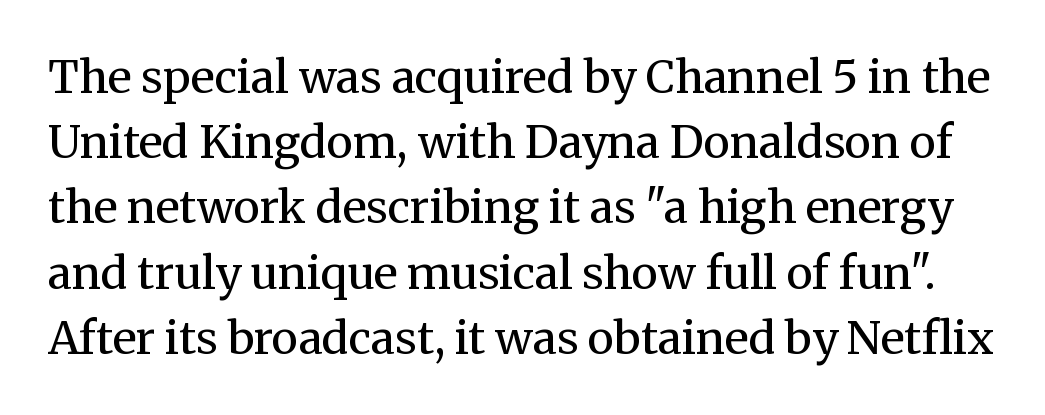
Q: Is the text bold? A: No.
Q: Is the text italic (slanted)? A: No, it is upright.
Q: Is the typeface a serif or a sans-serif typeface? A: Serif.
Q: Is the text underlined? A: No.
Q: Is the spacing between letters normal or unusually wide? A: Normal.
Q: Is the spacing between lines tight, normal or loose? A: Normal.
Q: Width (condensed, normal, or wide)? A: Normal.
Q: Stroke contrast? A: Medium.
Q: x-height? A: Medium.
Q: Monospaced? A: No.
